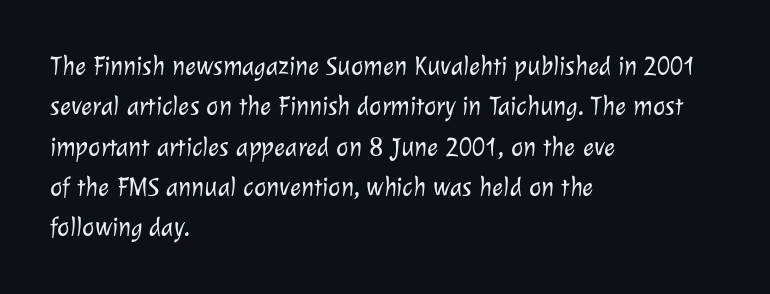
Q: Is the text bold? A: No.
Q: Is the text underlined? A: No.
Q: How is the paragraph aligned? A: Left-aligned.
Q: Is the spacing between letters normal or unusually wide? A: Normal.
Q: Is the spacing between lines tight, normal or loose? A: Normal.
